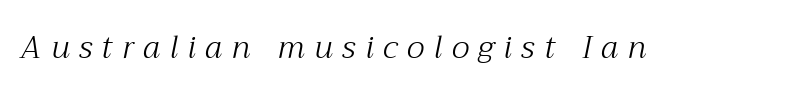
Note the varied advance widths — an 'i' is clearly narrower than an 'm'. Clear beneath every line of the passage. Students, note that the glyphs here are deliberately spaced far apart. Typographically, this falls in the serif category. Stems here are at most as thick as an everyday book face. Emphasis-style slanted type is in use.
